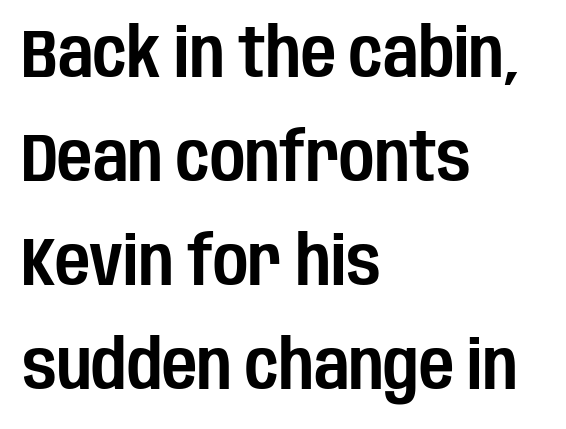
{"serif": "no", "italic": "no", "width": "condensed", "stroke_contrast": "low", "x_height": "large", "monospaced": "no", "underline": "no", "align": "left", "line_spacing": "normal", "line_spacing_ratio": 1.53, "letter_spacing": "normal", "letter_spacing_em": 0.0, "glyph_px": 68}
